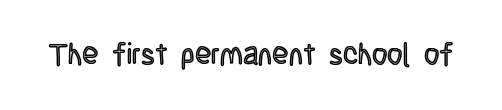
Q: Is the text italic (slanted)? A: No, it is upright.
Q: Is the text underlined? A: No.
Q: Is the spacing between letters normal or unusually wide? A: Normal.
Q: Width (condensed, normal, or wide)? A: Condensed.
Q: x-height? A: Large.
Q: Monospaced? A: No.
